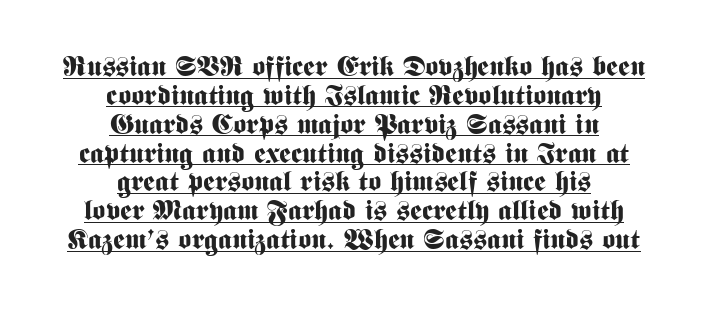
There is no visible air inserted between adjacent glyphs. You can see a thin bar hugging the bottom of the glyphs. Character widths vary here, with narrow letters taking less room than wide ones. Typographic density is high because the face is bold. The text was rendered using a sans face with plain stroke endings.
